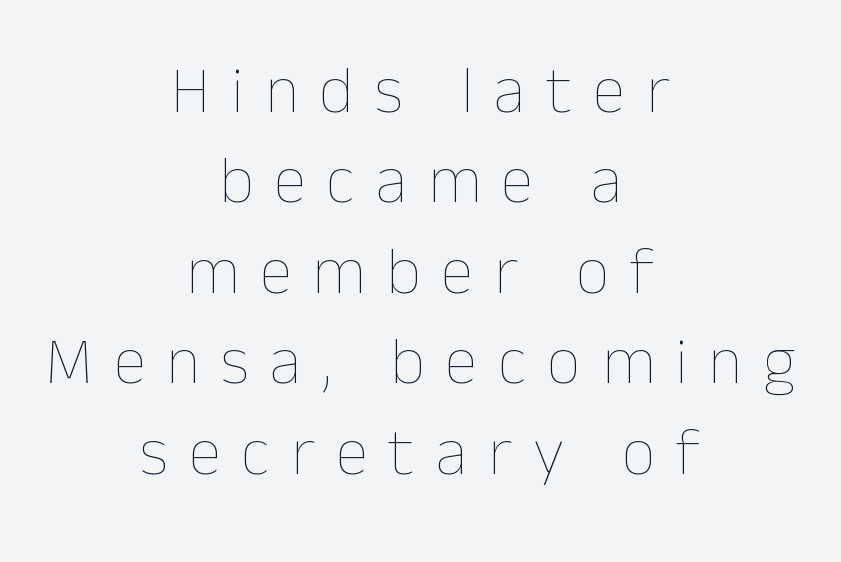
The type is letterspaced generously, with wide tracking. The rendering uses natural spacing where letterforms have individual widths. The strokes are not fattened; the text isn't bold. Any mark beneath the type? The region is blank.
